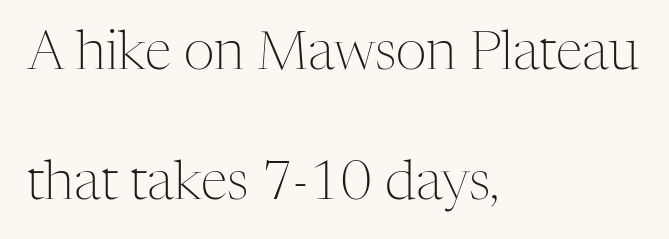
The image shows 54 px light serif type, upright; set left-aligned, loose line spacing (2.4x), normal letter spacing, not underlined; medium stroke contrast and a medium x-height.
